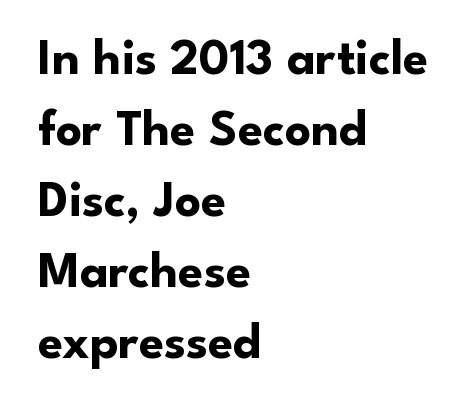
The image shows 51 px bold sans-serif type, upright; set left-aligned, normal line spacing (1.39x), normal letter spacing, not underlined; low stroke contrast and a small x-height.
